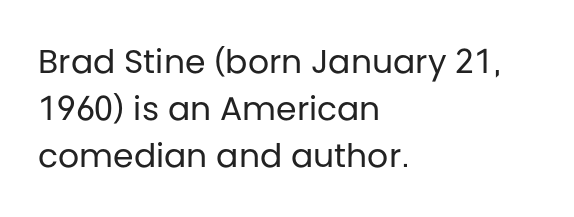
The image shows 33 px regular-weight sans-serif type, upright; set left-aligned, normal line spacing (1.42x), normal letter spacing, not underlined; low stroke contrast and a large x-height.
